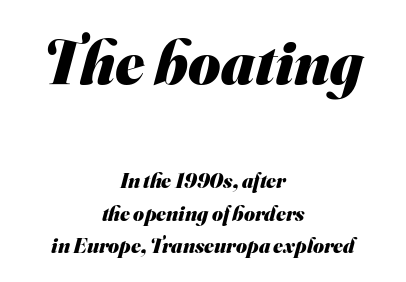
The image shows 62 px heavy sans-serif type; set centered, normal line spacing (1.53x), normal letter spacing, not underlined; the first (top) block is 2.95x larger; medium stroke contrast and a small x-height.
